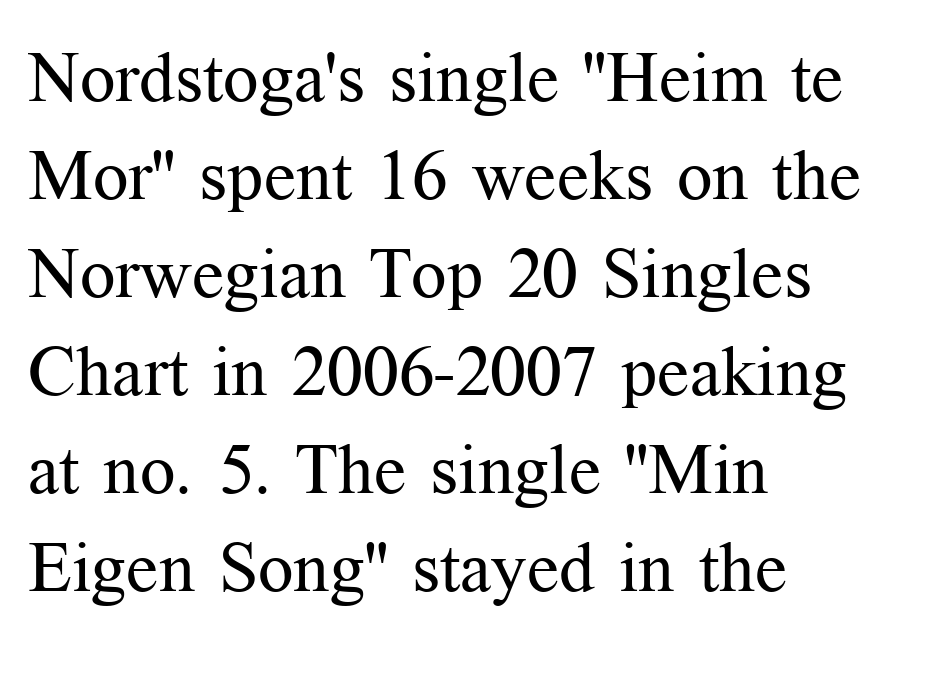
Q: Is the text bold? A: No.
Q: Is the text italic (slanted)? A: No, it is upright.
Q: Is the typeface a serif or a sans-serif typeface? A: Serif.
Q: Is the text underlined? A: No.
Q: How is the paragraph aligned? A: Left-aligned.
Q: Is the spacing between letters normal or unusually wide? A: Normal.
Q: Is the spacing between lines tight, normal or loose? A: Normal.
Q: Width (condensed, normal, or wide)? A: Normal.
Q: Stroke contrast? A: Medium.
Q: x-height? A: Medium.
Q: Monospaced? A: No.
